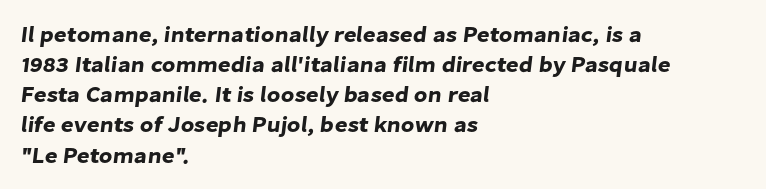
{"underline": "no", "align": "left", "line_spacing": "normal", "line_spacing_ratio": 1.37, "letter_spacing": "normal", "letter_spacing_em": 0.0, "glyph_px": 22}
